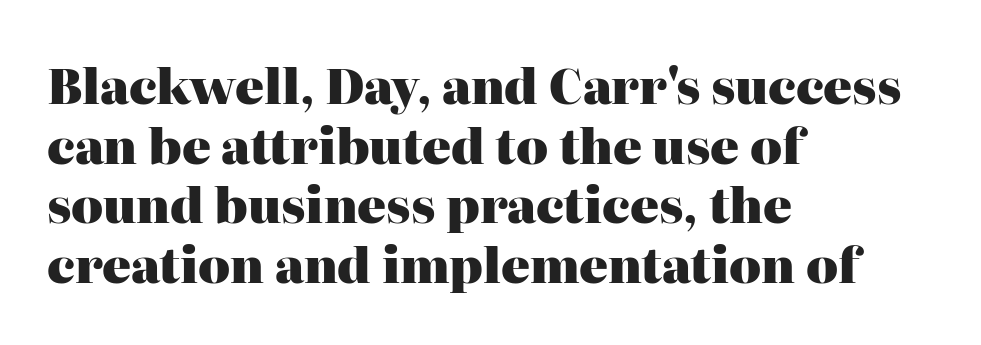
Does the lettering tilt? It doesn't — this is upright. Is this a fixed-width face? No — the glyphs have proportional, varying widths. Observe the serifs anchoring each vertical stroke in this sample. Spacing between characters is what you'd get straight out of the box. In terms of weight, the rendering is a true, heavy bold.
